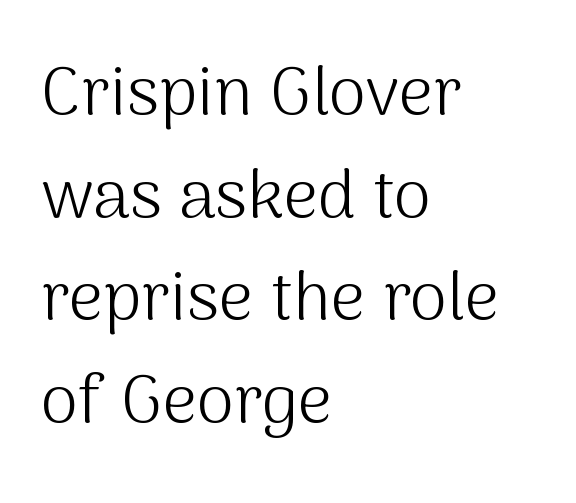
The image shows 68 px light sans-serif type, upright; set left-aligned, normal line spacing (1.51x), normal letter spacing, not underlined; medium stroke contrast and a medium x-height.
